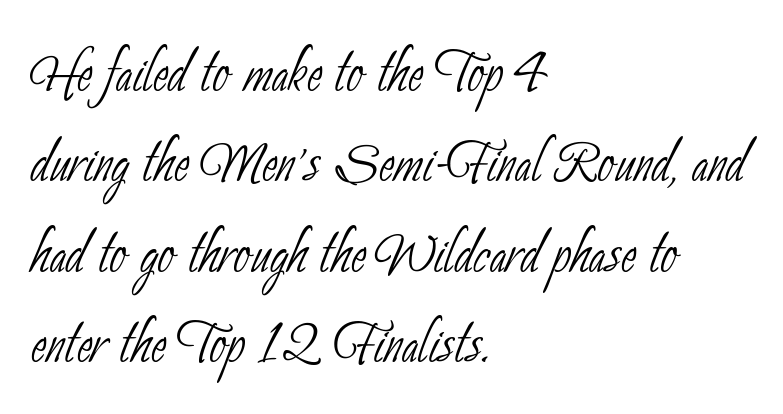
{"serif": "no", "bold": "no", "weight": "thin", "width": "condensed", "stroke_contrast": "low", "x_height": "small", "monospaced": "no", "underline": "no", "align": "left", "line_spacing_ratio": 1.22, "letter_spacing": "normal", "letter_spacing_em": 0.0, "glyph_px": 74}
